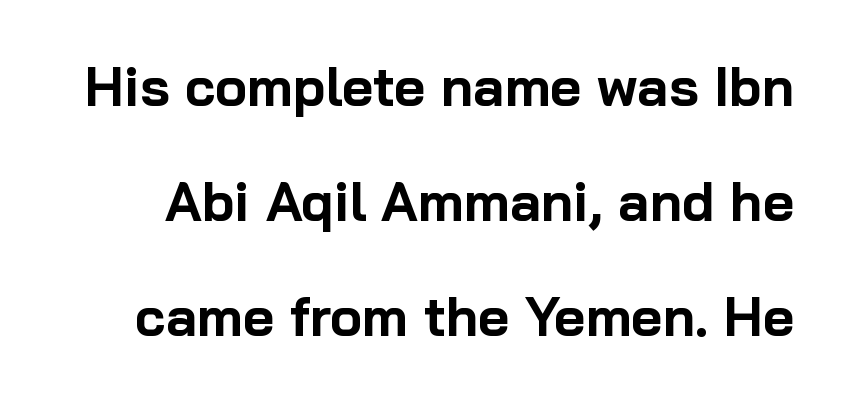
Tracking value appears to be zero — textbook default spacing. The font family rendered here belongs to the sans-serif group. If you measured baseline to baseline, you'd find a long distance. When letters stand straight like this, we call the style roman or upright.
